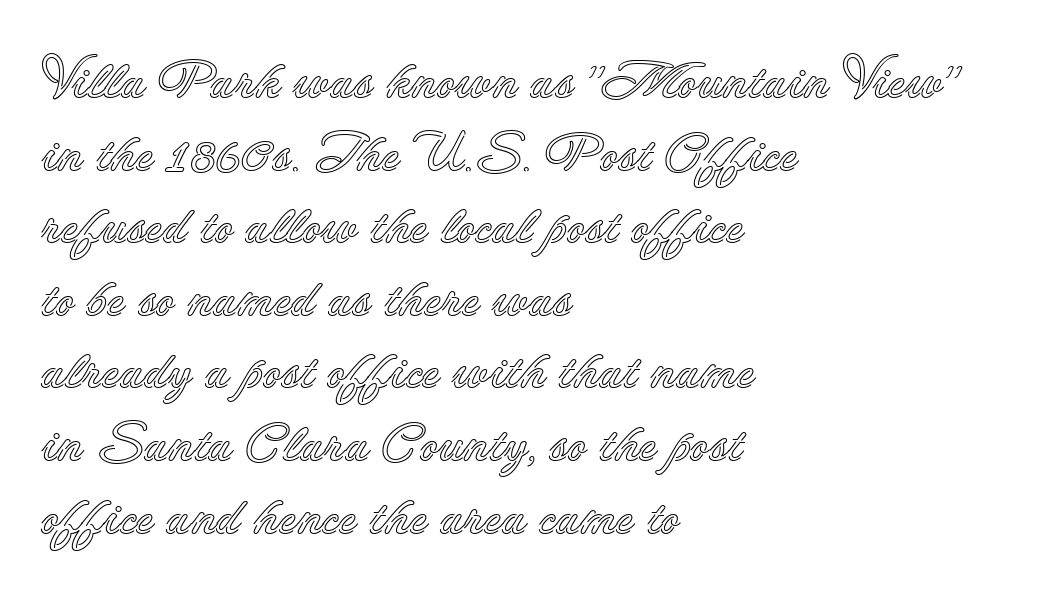
{"width": "normal", "x_height": "small", "monospaced": "no", "underline": "no", "align": "left", "line_spacing": "normal", "line_spacing_ratio": 1.37, "letter_spacing": "normal", "letter_spacing_em": 0.0, "glyph_px": 53}
